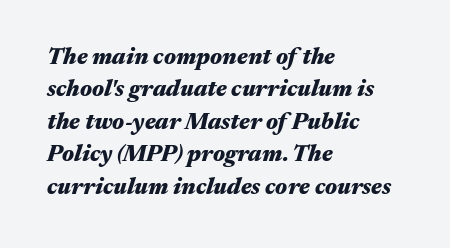
{"italic": "yes", "lean": "right", "slant_degrees": 17, "bold": "yes", "underline": "no", "align": "left", "line_spacing": "normal", "line_spacing_ratio": 1.41, "letter_spacing": "normal", "letter_spacing_em": 0.0, "glyph_px": 23}
